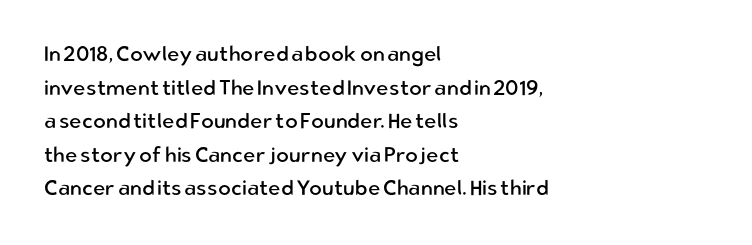
Q: Is the text bold? A: No.
Q: Is the text italic (slanted)? A: No, it is upright.
Q: Is the text underlined? A: No.
Q: How is the paragraph aligned? A: Left-aligned.
Q: Is the spacing between letters normal or unusually wide? A: Normal.
Q: Is the spacing between lines tight, normal or loose? A: Normal.
